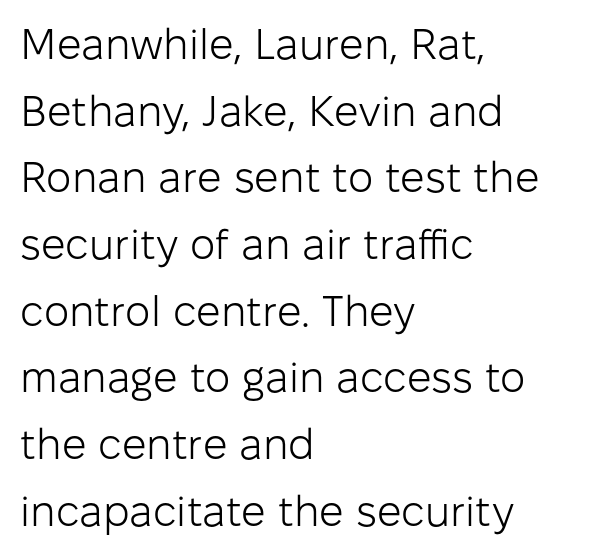
{"serif": "no", "italic": "no", "bold": "no", "weight": "light", "width": "normal", "stroke_contrast": "low", "x_height": "medium", "monospaced": "no", "underline": "no", "align": "left", "line_spacing": "normal", "line_spacing_ratio": 1.55, "letter_spacing": "normal", "letter_spacing_em": 0.0, "glyph_px": 43}
